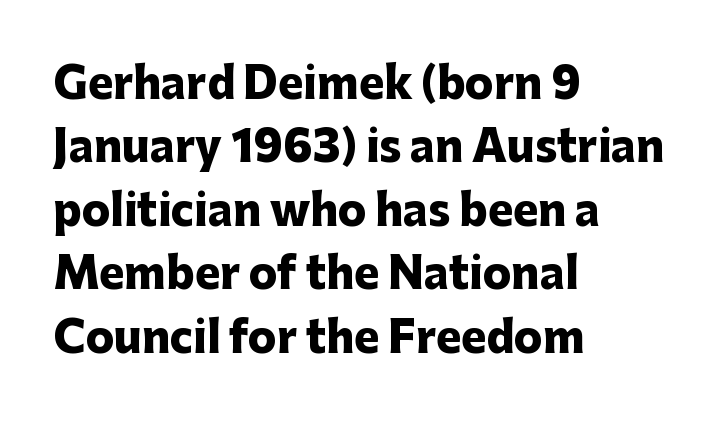
{"serif": "no", "italic": "no", "bold": "yes", "weight": "heavy", "width": "normal", "stroke_contrast": "low", "x_height": "medium", "monospaced": "no", "underline": "no", "align": "left", "line_spacing": "normal", "line_spacing_ratio": 1.51, "letter_spacing": "normal", "letter_spacing_em": 0.0, "glyph_px": 42}
